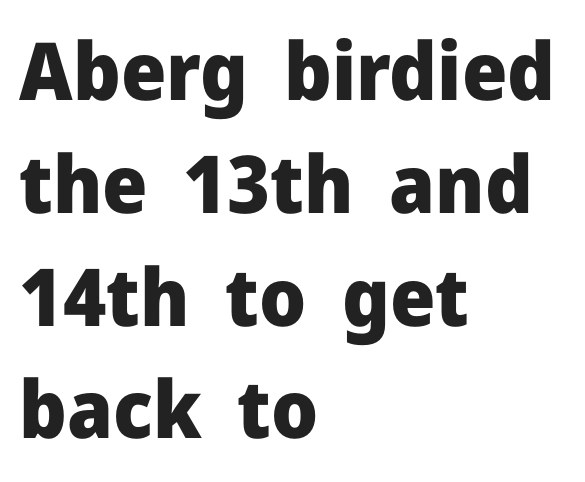
The image shows 80 px heavy sans-serif type, upright; set left-aligned, normal line spacing (1.41x), normal letter spacing, not underlined; low stroke contrast and a medium x-height.
